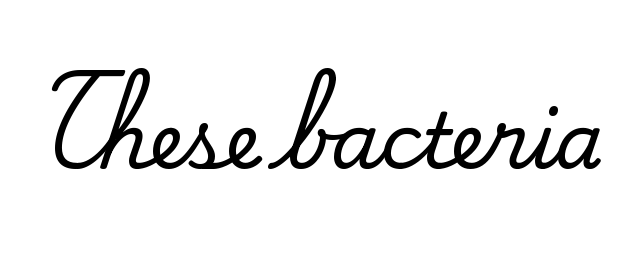
Varying glyph widths throughout — classic text-font behaviour. The words here are not underlined. Caption: standard tracking, unaltered. A serif font was chosen for this passage.
